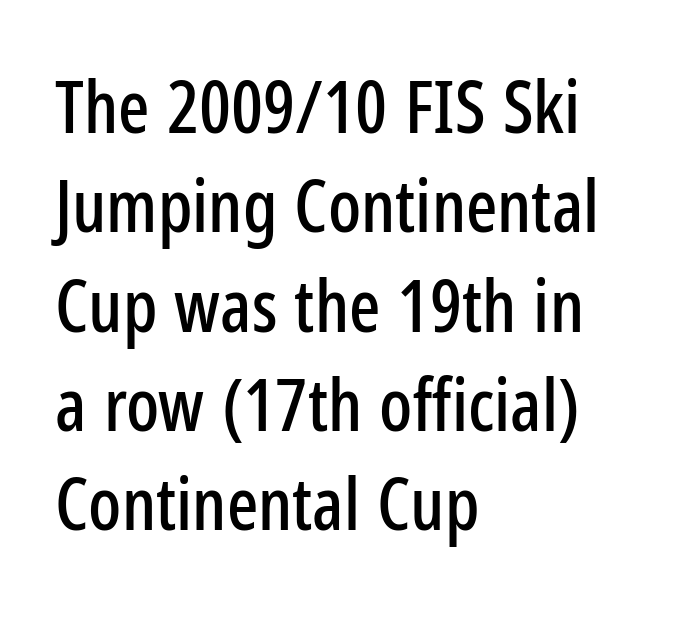
The image shows 73 px condensed sans-serif type, upright; set left-aligned, normal line spacing (1.36x), normal letter spacing, not underlined; low stroke contrast and a medium x-height.
